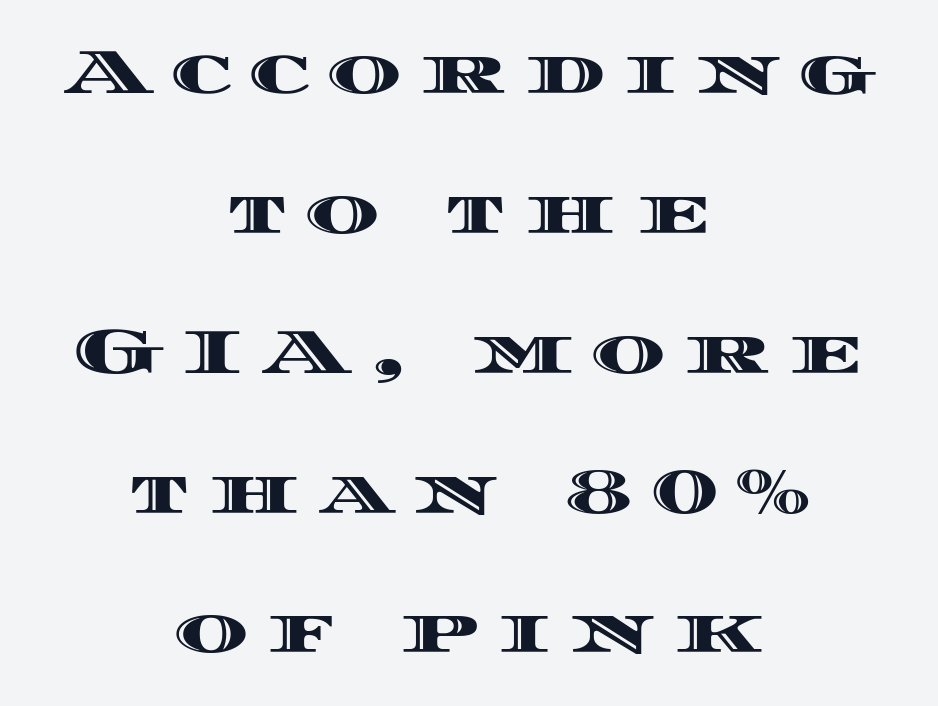
{"italic": "no", "width": "wide", "x_height": "large", "monospaced": "no", "underline": "no", "align": "center", "line_spacing": "loose", "line_spacing_ratio": 2.22, "letter_spacing": "wide", "letter_spacing_em": 0.3, "glyph_px": 63}
